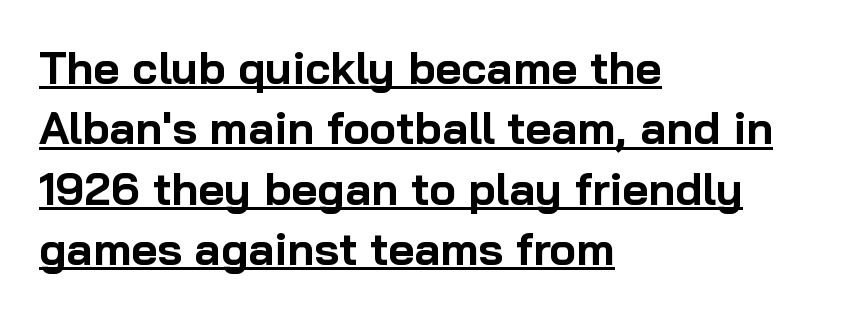
Serif or sans? Sans — the stroke terminals are bare. Baseline-to-baseline distance is the conventional proportion of letter height. The compositor pushed each line to the left boundary. If you drew a line through each stem, it would be perfectly vertical. The line texture is even and compact thanks to regular tracking.
